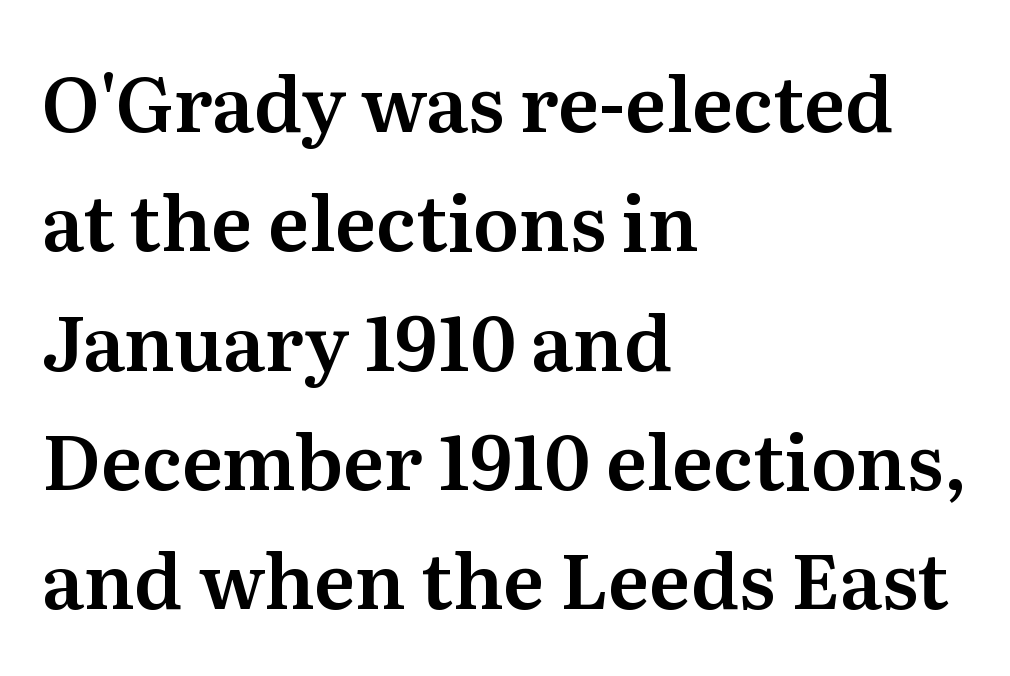
Just letters on the line, the space beneath them empty. Are there feet on the stems? There are — it's a serif. You could not count columns in this text — the font is proportionally spaced. Nope, not italic — everything's standing straight.
